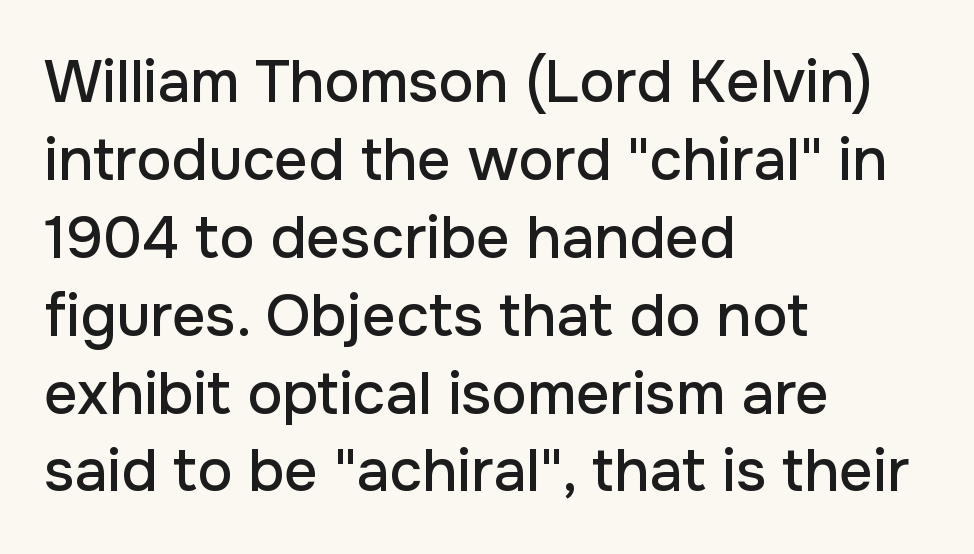
{"serif": "no", "italic": "no", "width": "normal", "stroke_contrast": "low", "x_height": "medium", "monospaced": "no", "underline": "no", "align": "left", "line_spacing": "normal", "line_spacing_ratio": 1.32, "letter_spacing": "normal", "letter_spacing_em": 0.0, "glyph_px": 59}
